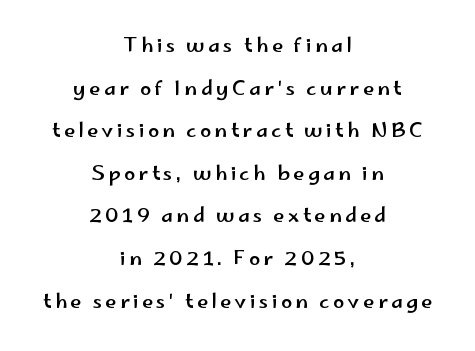
The axis of the letterforms is exactly vertical. Honestly, there is no underline to notice here at all. Interline gaps are noticeably wide in this sample. The lines are quadded center.
